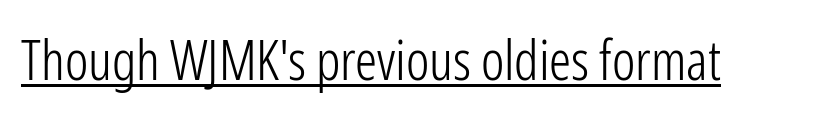
The image shows 55 px light, condensed sans-serif type, upright; set normal letter spacing, underlined; low stroke contrast and a medium x-height.
